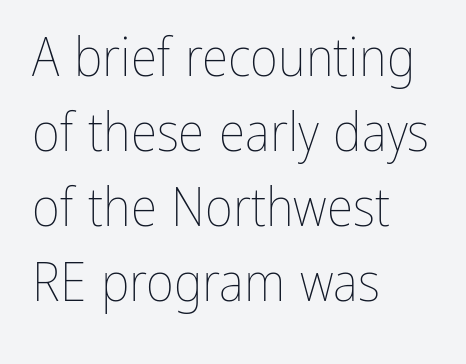
The image shows 54 px thin, condensed type, upright; set left-aligned, normal line spacing (1.39x), normal letter spacing, not underlined; low stroke contrast and a medium x-height.
